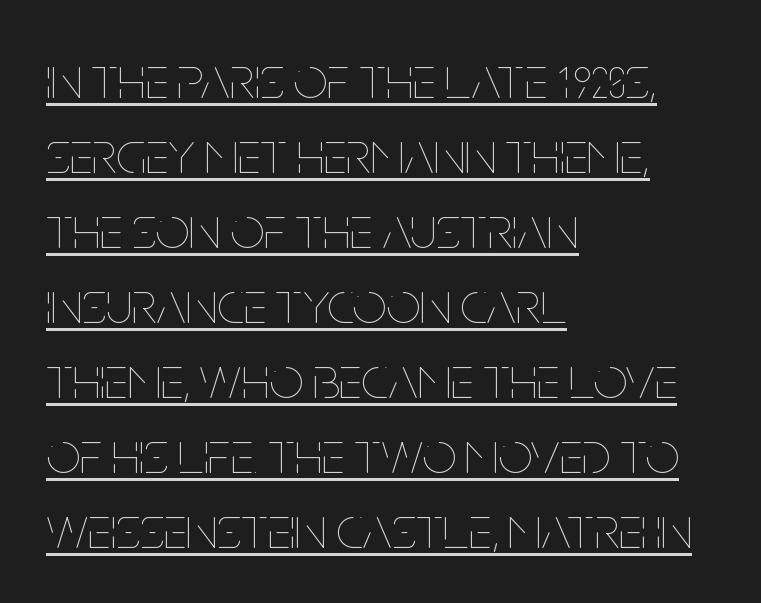
Q: Is the text bold? A: No.
Q: Is the text italic (slanted)? A: No, it is upright.
Q: Is the text underlined? A: Yes.
Q: How is the paragraph aligned? A: Left-aligned.
Q: Is the spacing between letters normal or unusually wide? A: Normal.
Q: Is the spacing between lines tight, normal or loose? A: Normal.
Q: Width (condensed, normal, or wide)? A: Condensed.
Q: Stroke contrast? A: Low.
Q: x-height? A: Large.
Q: Monospaced? A: No.
